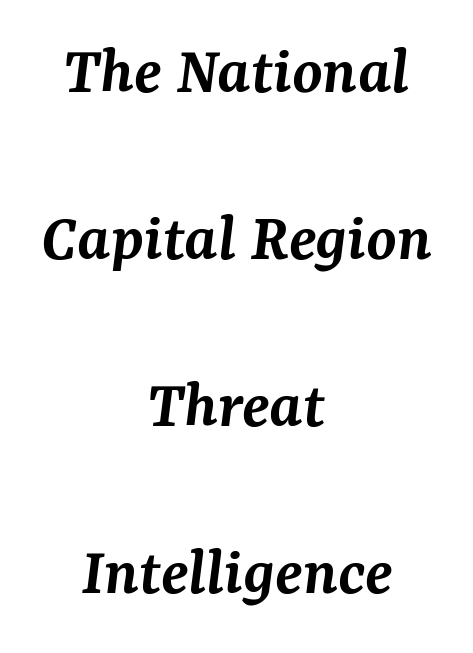
The rendering uses natural spacing where letterforms have individual widths. One glance says open: line gaps are wider than usual. This sample uses plain, unmodified letter spacing. In terms of posture, this sample is oblique. Each line is balanced around a shared central axis. Stems and bowls a touch heavier than normal — semibold.
